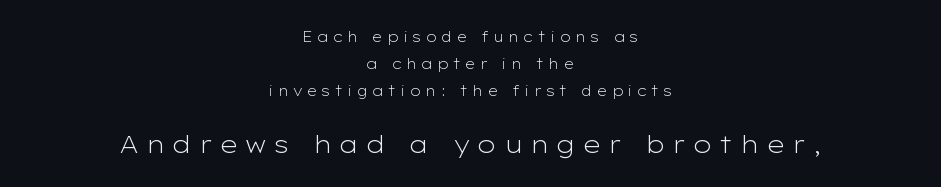
Q: Is the text bold? A: No.
Q: Is the text italic (slanted)? A: No, it is upright.
Q: Is the text underlined? A: No.
Q: How is the paragraph aligned? A: Centered.
Q: Is the spacing between letters normal or unusually wide? A: Unusually wide.
Q: Is the spacing between lines tight, normal or loose? A: Loose.
Q: Which block of text is set in a larger size, the first (top) or the second (bottom)? A: The second (bottom) one.
